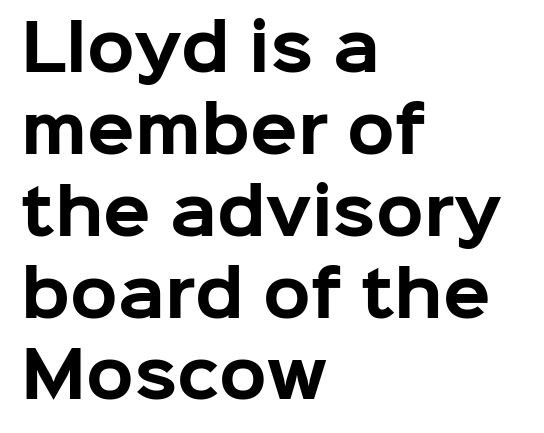
{"serif": "no", "italic": "no", "bold": "yes", "weight": "bold", "width": "normal", "stroke_contrast": "low", "x_height": "medium", "monospaced": "no", "underline": "no", "align": "left", "line_spacing": "normal", "line_spacing_ratio": 1.32, "letter_spacing": "normal", "letter_spacing_em": 0.0, "glyph_px": 62}
